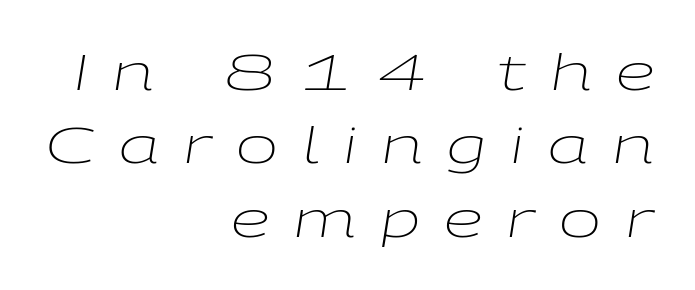
{"italic": "yes", "lean": "right", "slant_degrees": 9, "bold": "no", "weight": "light", "width": "wide", "stroke_contrast": "low", "x_height": "medium", "monospaced": "no", "underline": "no", "align": "right", "line_spacing": "normal", "line_spacing_ratio": 1.47, "letter_spacing": "wide", "letter_spacing_em": 0.48, "glyph_px": 50}
